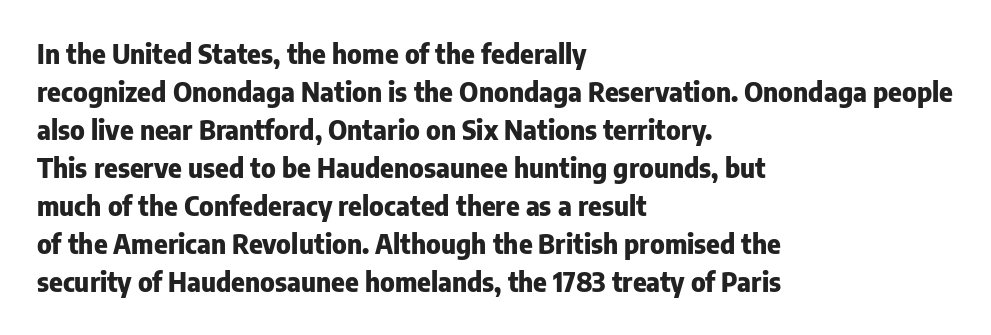
Horizontal alignment here is leftward, the default for most running prose. Nothing unusual about the tracking: characters are spaced as the font intends. Students, observe: this is what conventionally led text looks like. Does the lettering tilt? It doesn't — this is upright.
